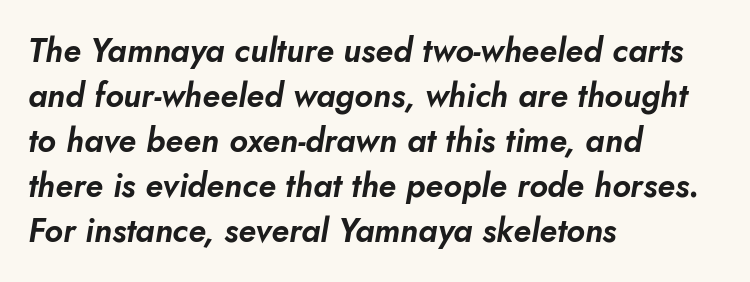
Q: Is the text italic (slanted)? A: Yes, it leans right by about 10 degrees.
Q: Is the text underlined? A: No.
Q: How is the paragraph aligned? A: Left-aligned.
Q: Is the spacing between letters normal or unusually wide? A: Normal.
Q: Is the spacing between lines tight, normal or loose? A: Normal.
Q: Width (condensed, normal, or wide)? A: Normal.
Q: Stroke contrast? A: Low.
Q: x-height? A: Small.
Q: Monospaced? A: No.
